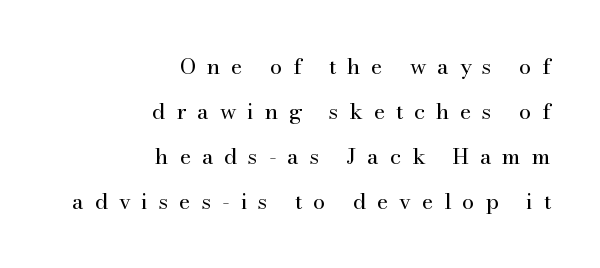
The foot of each line stays bare and open. Is there much room between lines? Yes — plenty of vertical air separates them. Layout note: lines flush right. Loose tracking; the words dissolve into strings of separated letters. Notice how the stems are strictly vertical — no italics here. Stems and bowls with no extra thickness — not bold.
